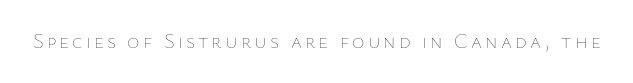
Q: Is the text bold? A: No.
Q: Is the text italic (slanted)? A: No, it is upright.
Q: Is the text underlined? A: No.
